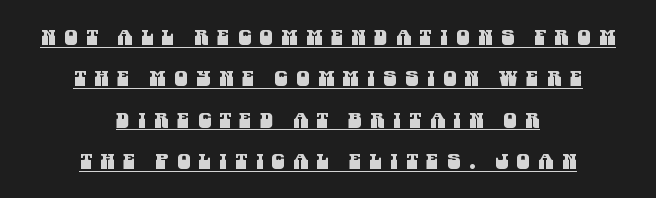
The image shows 21 px text type; set centered, loose line spacing (1.97x), unusually wide letter spacing (+0.41 em), underlined.
